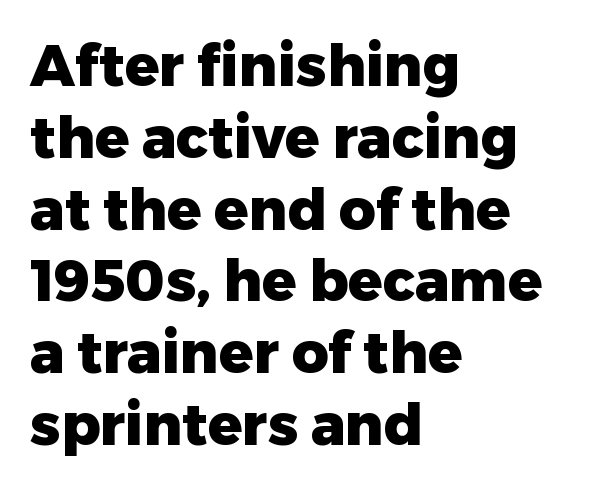
{"serif": "no", "italic": "no", "bold": "yes", "weight": "heavy", "width": "normal", "stroke_contrast": "low", "x_height": "medium", "monospaced": "no", "underline": "no", "align": "left", "line_spacing": "normal", "line_spacing_ratio": 1.26, "letter_spacing": "normal", "letter_spacing_em": 0.0, "glyph_px": 57}
